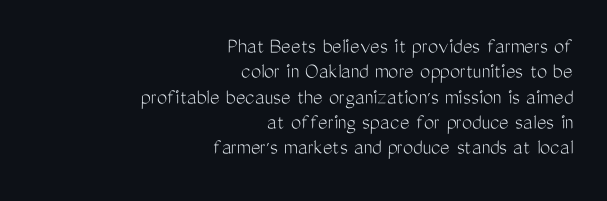
{"italic": "no", "bold": "no", "underline": "no", "align": "right", "line_spacing": "tight", "line_spacing_ratio": 1.1, "letter_spacing": "normal", "letter_spacing_em": 0.0, "glyph_px": 23}
